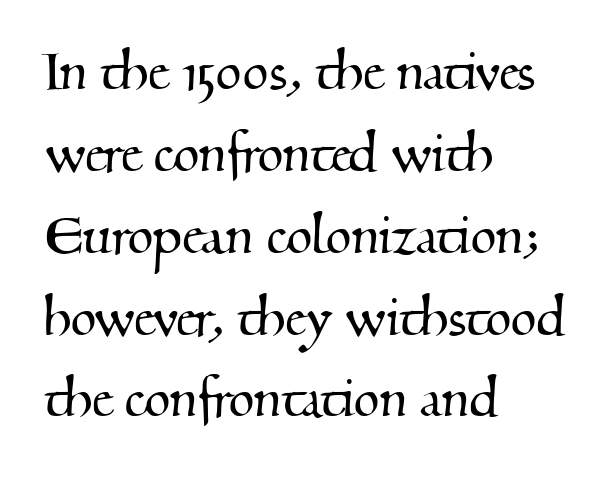
Q: Is the typeface a serif or a sans-serif typeface? A: Serif.
Q: Is the text underlined? A: No.
Q: How is the paragraph aligned? A: Left-aligned.
Q: Is the spacing between letters normal or unusually wide? A: Normal.
Q: Width (condensed, normal, or wide)? A: Normal.
Q: Stroke contrast? A: Medium.
Q: x-height? A: Small.
Q: Monospaced? A: No.
